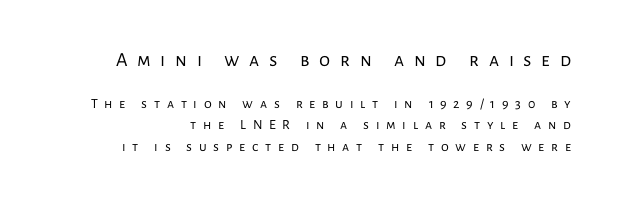
{"italic": "no", "bold": "no", "underline": "no", "line_spacing": "normal", "line_spacing_ratio": 1.54, "letter_spacing": "wide", "letter_spacing_em": 0.48, "larger_block": "first", "size_ratio": 1.43, "glyph_px": 20}
